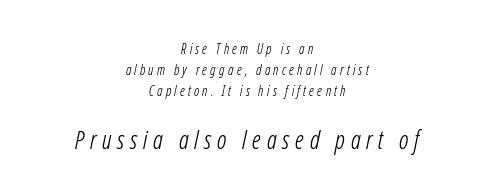
The image shows 25 px text type; set centered, normal line spacing (1.51x), unusually wide letter spacing (+0.23 em), not underlined; the second (bottom) block is 1.79x larger.
